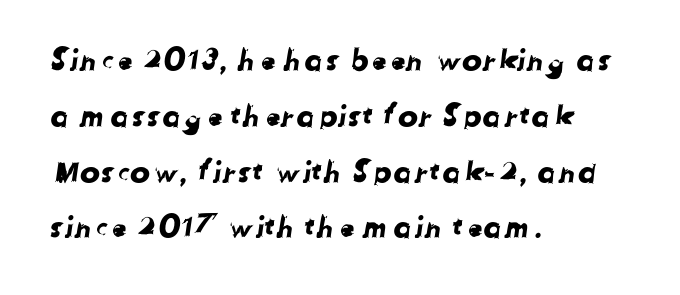
Honestly, the letter spacing is just normal — you wouldn't notice it. The passage shown is not underscored anywhere. Notice how the passage keeps a crisp vertical edge on the left only. Unlike a traditional serif, this face leaves its strokes unadorned. The passage shown is typed in a proportional face where columns would drift.
